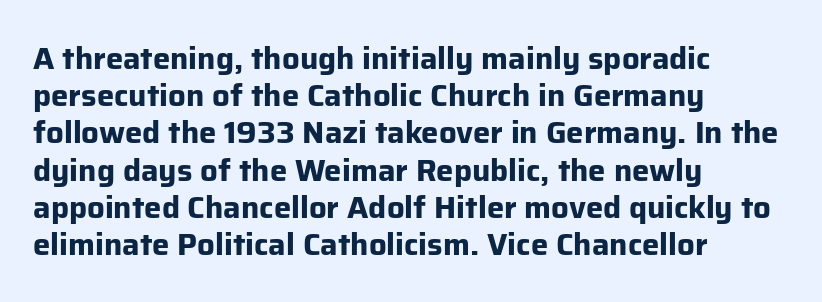
Q: Is the text bold? A: Yes.
Q: Is the text italic (slanted)? A: No, it is upright.
Q: Is the typeface a serif or a sans-serif typeface? A: Sans-serif.
Q: Is the text underlined? A: No.
Q: How is the paragraph aligned? A: Left-aligned.
Q: Is the spacing between letters normal or unusually wide? A: Normal.
Q: Width (condensed, normal, or wide)? A: Normal.
Q: Stroke contrast? A: Low.
Q: x-height? A: Medium.
Q: Monospaced? A: No.
